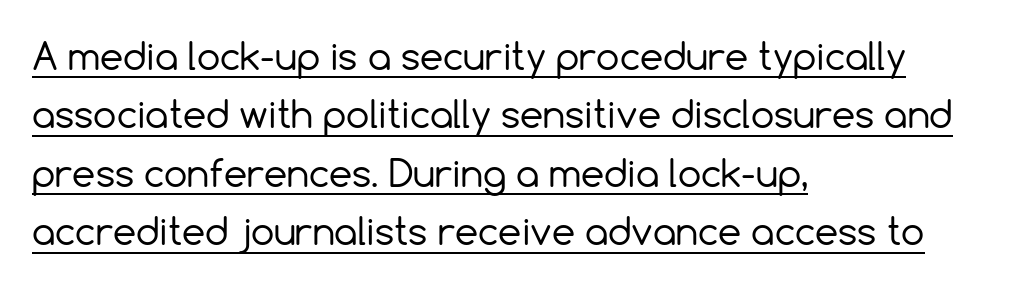
Q: Is the text bold? A: No.
Q: Is the text italic (slanted)? A: No, it is upright.
Q: Is the typeface a serif or a sans-serif typeface? A: Sans-serif.
Q: Is the text underlined? A: Yes.
Q: How is the paragraph aligned? A: Left-aligned.
Q: Is the spacing between letters normal or unusually wide? A: Normal.
Q: Is the spacing between lines tight, normal or loose? A: Normal.
Q: Width (condensed, normal, or wide)? A: Normal.
Q: x-height? A: Medium.
Q: Monospaced? A: No.
